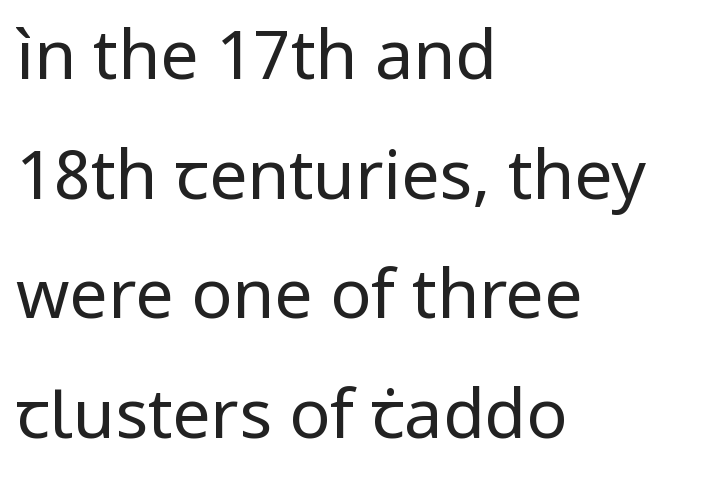
The image shows 68 px regular-weight sans-serif type, upright; set left-aligned, line spacing 1.76x, normal letter spacing, not underlined; low stroke contrast and a medium x-height.
